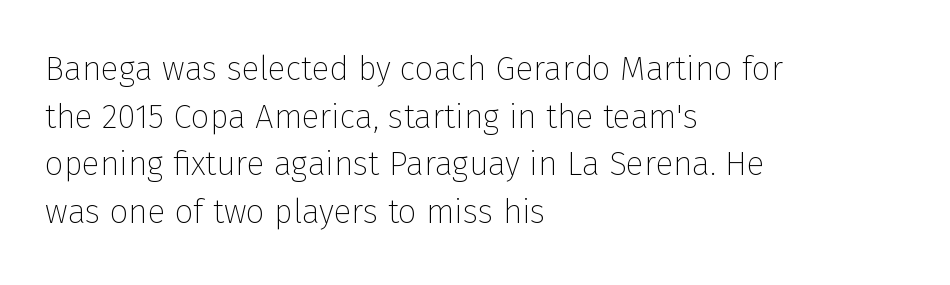
Looks like regular typesetting: each glyph gets only the width it needs. The axis of the letterforms is exactly vertical. Inter-character spacing is left at the font's built-in metrics. Compared with typical paragraphs, the rows here are spaced about the same. Each line starts at the same left margin while the right side varies. Rule under the text: the space is simply empty.
